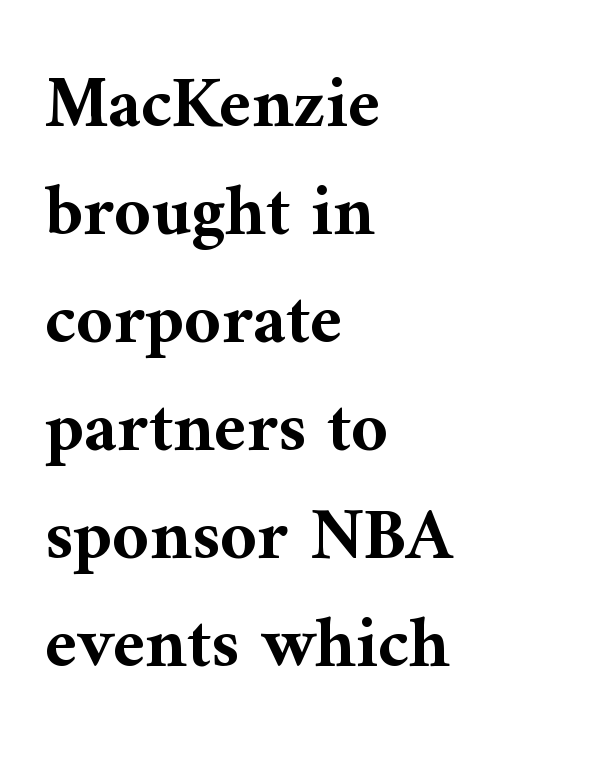
{"serif": "yes", "italic": "no", "bold": "yes", "weight": "bold", "width": "normal", "stroke_contrast": "medium", "x_height": "medium", "monospaced": "no", "underline": "no", "align": "left", "line_spacing": "normal", "line_spacing_ratio": 1.5, "letter_spacing": "normal", "letter_spacing_em": 0.0, "glyph_px": 72}
